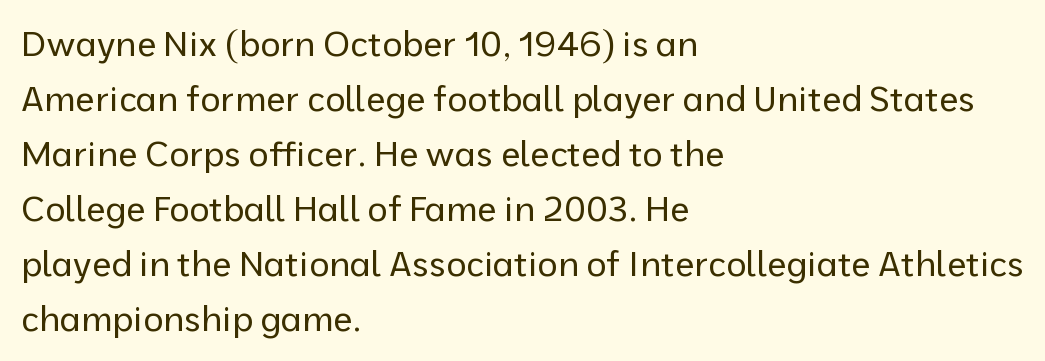
The image shows 35 px regular-weight sans-serif type, upright; set left-aligned, normal line spacing (1.57x), normal letter spacing, not underlined; low stroke contrast and a medium x-height.
